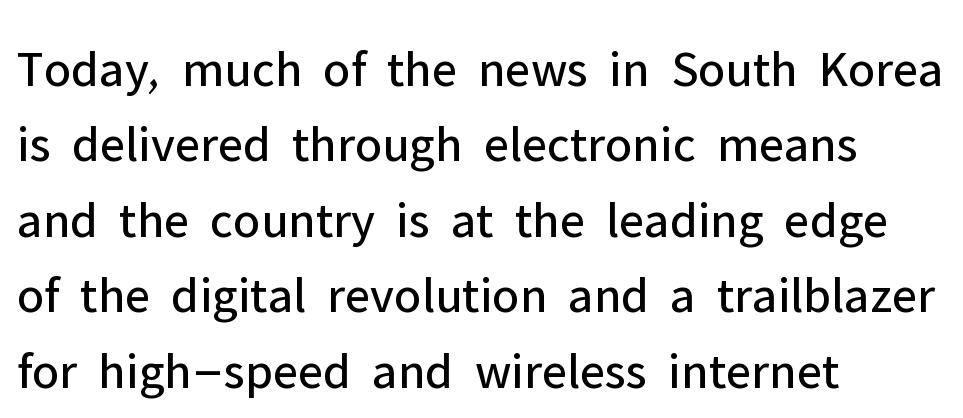
The image shows 52 px regular-weight sans-serif type, upright; set left-aligned, normal line spacing (1.45x), normal letter spacing, not underlined; low stroke contrast and a medium x-height.
